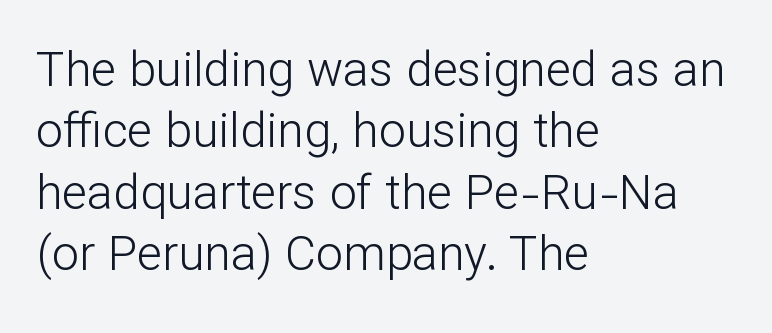
The image shows 48 px light sans-serif type, upright; set left-aligned, normal line spacing (1.28x), normal letter spacing, not underlined; low stroke contrast and a medium x-height.
